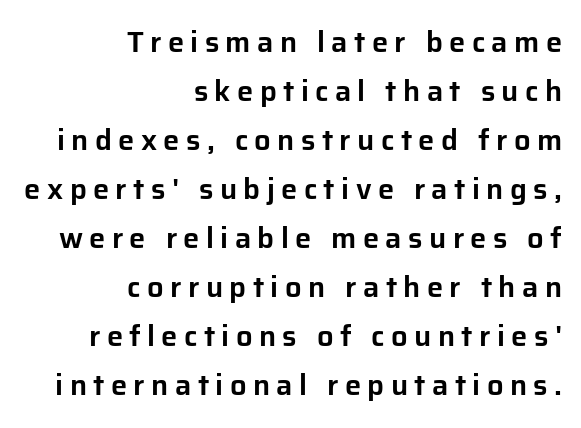
Q: Is the text italic (slanted)? A: No, it is upright.
Q: Is the typeface a serif or a sans-serif typeface? A: Sans-serif.
Q: Is the text underlined? A: No.
Q: How is the paragraph aligned? A: Right-aligned.
Q: Is the spacing between letters normal or unusually wide? A: Unusually wide.
Q: Is the spacing between lines tight, normal or loose? A: Normal.
Q: Width (condensed, normal, or wide)? A: Normal.
Q: Stroke contrast? A: Low.
Q: x-height? A: Medium.
Q: Monospaced? A: No.
